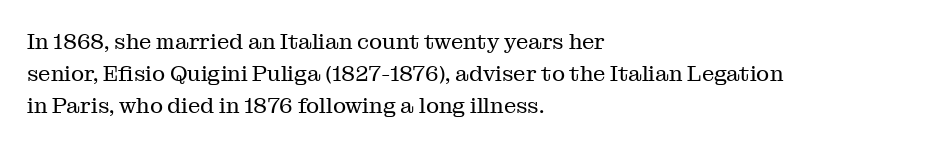
The image shows 22 px text type, upright; set left-aligned, normal line spacing (1.45x), normal letter spacing, not underlined.
